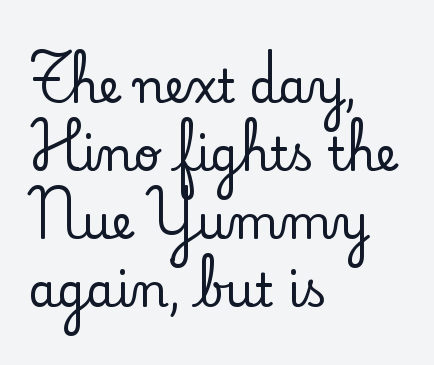
Q: Is the text italic (slanted)? A: No, it is upright.
Q: Is the typeface a serif or a sans-serif typeface? A: Serif.
Q: Is the text underlined? A: No.
Q: How is the paragraph aligned? A: Left-aligned.
Q: Is the spacing between letters normal or unusually wide? A: Normal.
Q: Is the spacing between lines tight, normal or loose? A: Normal.
Q: Width (condensed, normal, or wide)? A: Normal.
Q: Stroke contrast? A: Low.
Q: x-height? A: Small.
Q: Monospaced? A: No.
